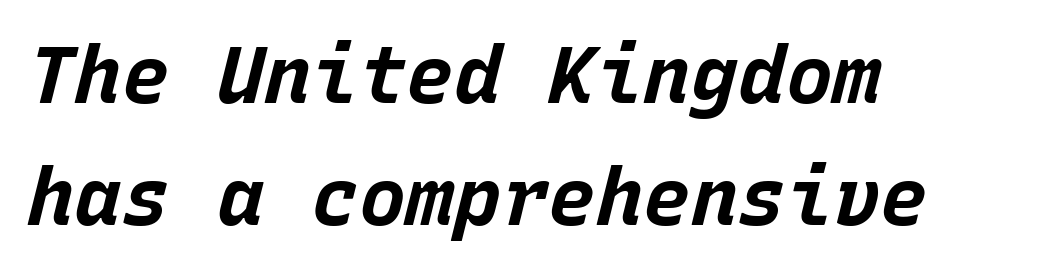
The text block is weighted toward the left margin, trailing off unevenly rightward. The rendering keeps characters at their native spacing. Bare-footed words on every line. Do the characters align in a grid? Yes, the font is monospaced.
